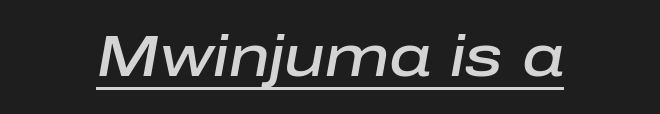
The string is rendered with underlining switched on. Would a proofreader flag this as italicized? Yes. The rendering uses natural spacing where letterforms have individual widths. The characters look somewhat weighty, a semibold short of true bold. The tracking reads as untouched default to a designer's eye.
